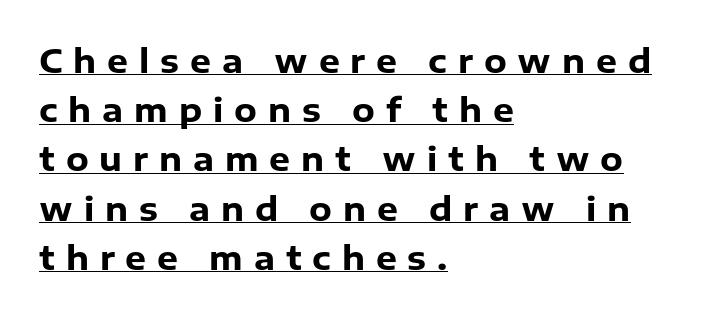
Q: Is the text bold? A: Yes.
Q: Is the text italic (slanted)? A: No, it is upright.
Q: Is the typeface a serif or a sans-serif typeface? A: Sans-serif.
Q: Is the text underlined? A: Yes.
Q: How is the paragraph aligned? A: Left-aligned.
Q: Is the spacing between letters normal or unusually wide? A: Unusually wide.
Q: Is the spacing between lines tight, normal or loose? A: Normal.
Q: Width (condensed, normal, or wide)? A: Normal.
Q: Stroke contrast? A: Low.
Q: x-height? A: Medium.
Q: Monospaced? A: No.
